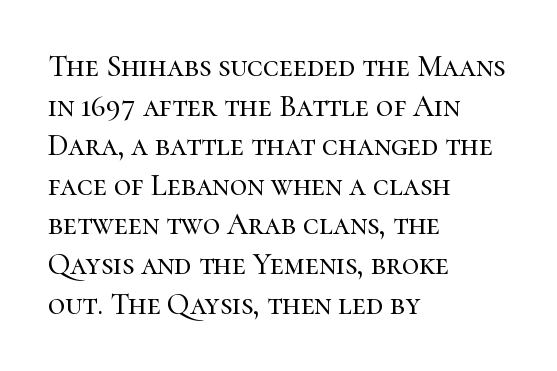
Q: Is the text italic (slanted)? A: No, it is upright.
Q: Is the typeface a serif or a sans-serif typeface? A: Serif.
Q: Is the text underlined? A: No.
Q: How is the paragraph aligned? A: Left-aligned.
Q: Is the spacing between letters normal or unusually wide? A: Normal.
Q: Is the spacing between lines tight, normal or loose? A: Normal.
Q: Width (condensed, normal, or wide)? A: Normal.
Q: Stroke contrast? A: High.
Q: x-height? A: Medium.
Q: Monospaced? A: No.
